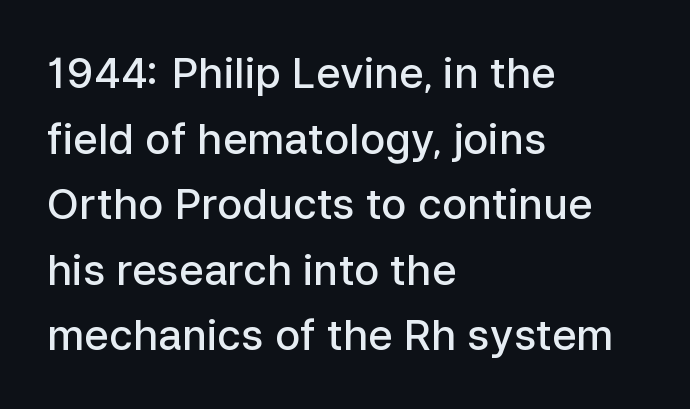
{"serif": "no", "italic": "no", "bold": "semi", "weight": "semibold", "width": "normal", "stroke_contrast": "low", "x_height": "medium", "monospaced": "no", "underline": "no", "align": "left", "line_spacing": "normal", "line_spacing_ratio": 1.56, "letter_spacing": "normal", "letter_spacing_em": 0.0, "glyph_px": 42}
